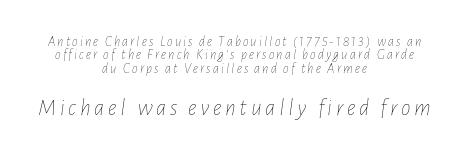
{"italic": "yes", "lean": "right", "slant_degrees": 7, "bold": "no", "underline": "no", "align": "center", "line_spacing": "tight", "line_spacing_ratio": 0.96, "larger_block": "second", "size_ratio": 1.71, "glyph_px": 24}
